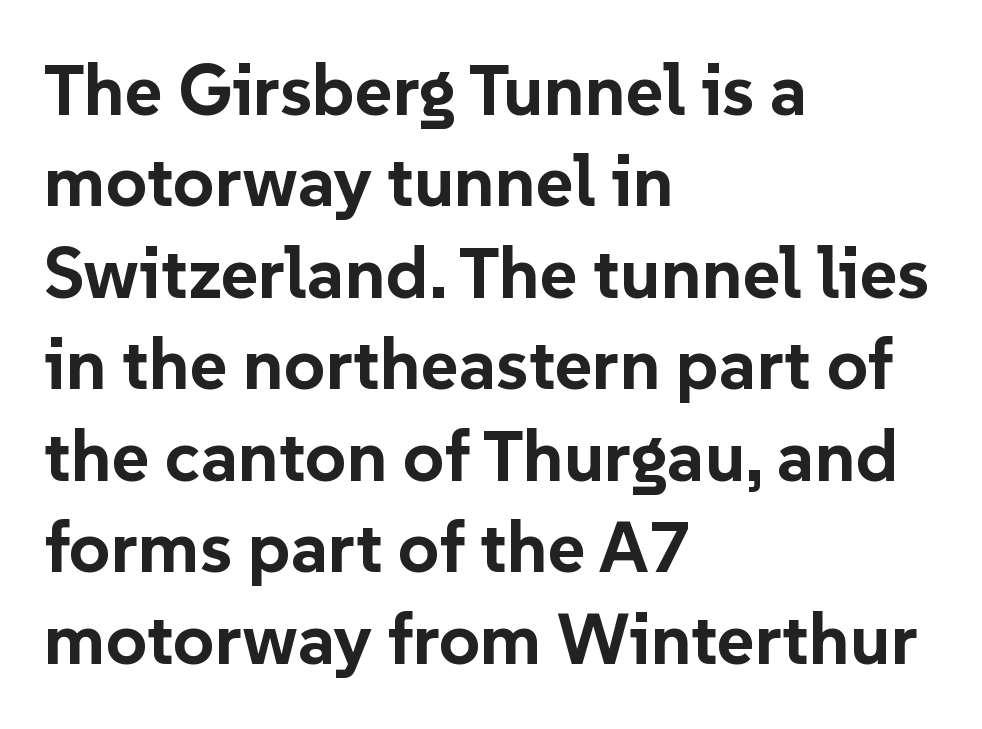
Q: Is the text bold? A: Yes.
Q: Is the text italic (slanted)? A: No, it is upright.
Q: Is the typeface a serif or a sans-serif typeface? A: Sans-serif.
Q: Is the text underlined? A: No.
Q: How is the paragraph aligned? A: Left-aligned.
Q: Is the spacing between letters normal or unusually wide? A: Normal.
Q: Is the spacing between lines tight, normal or loose? A: Normal.
Q: Width (condensed, normal, or wide)? A: Normal.
Q: Stroke contrast? A: Low.
Q: x-height? A: Medium.
Q: Monospaced? A: No.
